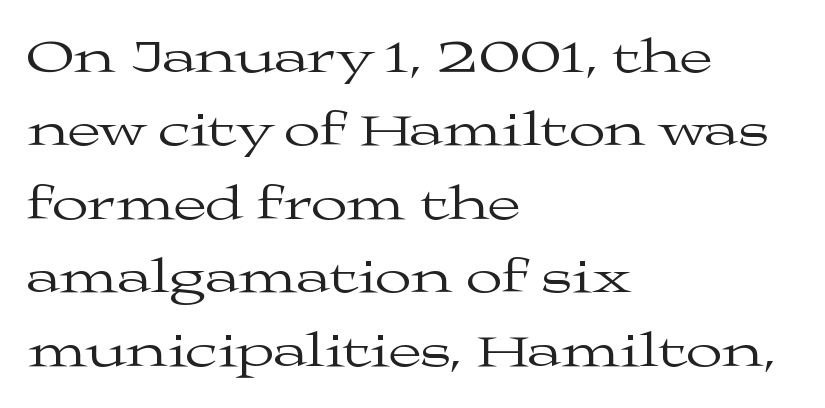
The image shows 48 px regular-weight, wide serif type, upright; set left-aligned, normal line spacing (1.53x), normal letter spacing, not underlined; medium stroke contrast and a medium x-height.
